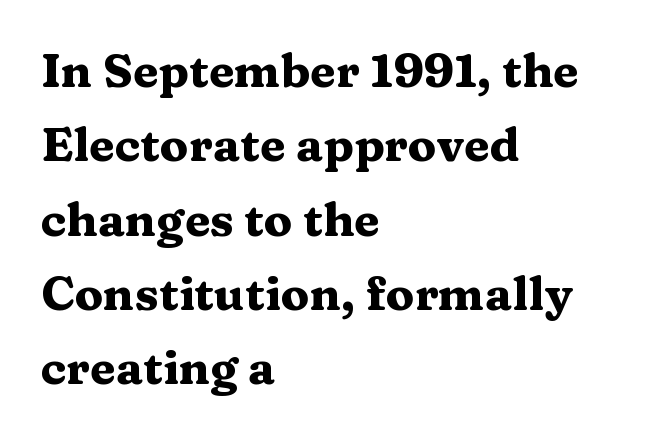
The image shows 47 px heavy, wide serif type, upright; set left-aligned, normal line spacing (1.58x), normal letter spacing, not underlined; medium stroke contrast and a medium x-height.
